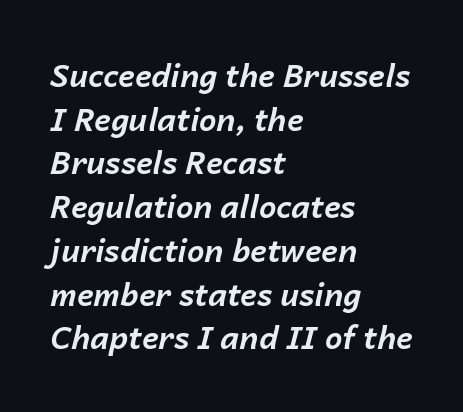
Q: Is the text bold? A: Yes.
Q: Is the text italic (slanted)? A: Yes, it leans right by about 14 degrees.
Q: Is the text underlined? A: No.
Q: How is the paragraph aligned? A: Left-aligned.
Q: Is the spacing between letters normal or unusually wide? A: Normal.
Q: Is the spacing between lines tight, normal or loose? A: Normal.
Q: Width (condensed, normal, or wide)? A: Normal.
Q: Stroke contrast? A: Low.
Q: x-height? A: Medium.
Q: Monospaced? A: No.
